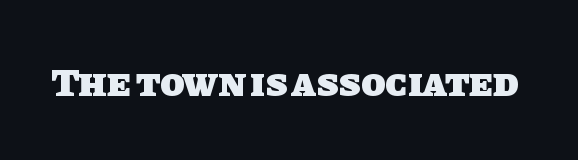
The image shows 40 px heavy sans-serif type; set normal letter spacing, not underlined; low stroke contrast and a large x-height.
